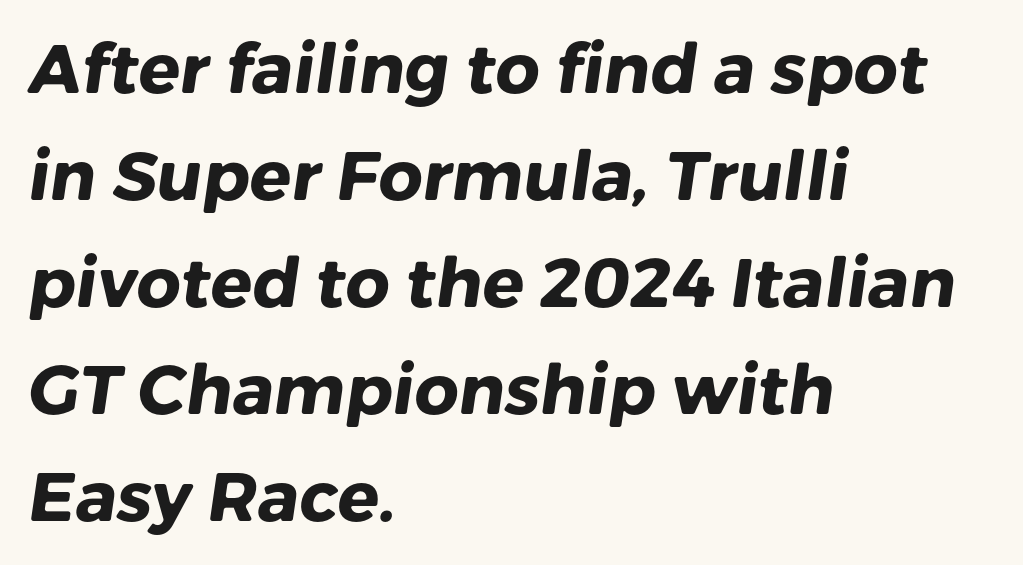
Q: Is the text bold? A: Yes.
Q: Is the typeface a serif or a sans-serif typeface? A: Sans-serif.
Q: Is the text underlined? A: No.
Q: How is the paragraph aligned? A: Left-aligned.
Q: Is the spacing between letters normal or unusually wide? A: Normal.
Q: Is the spacing between lines tight, normal or loose? A: Normal.
Q: Width (condensed, normal, or wide)? A: Normal.
Q: Stroke contrast? A: Low.
Q: x-height? A: Medium.
Q: Monospaced? A: No.
